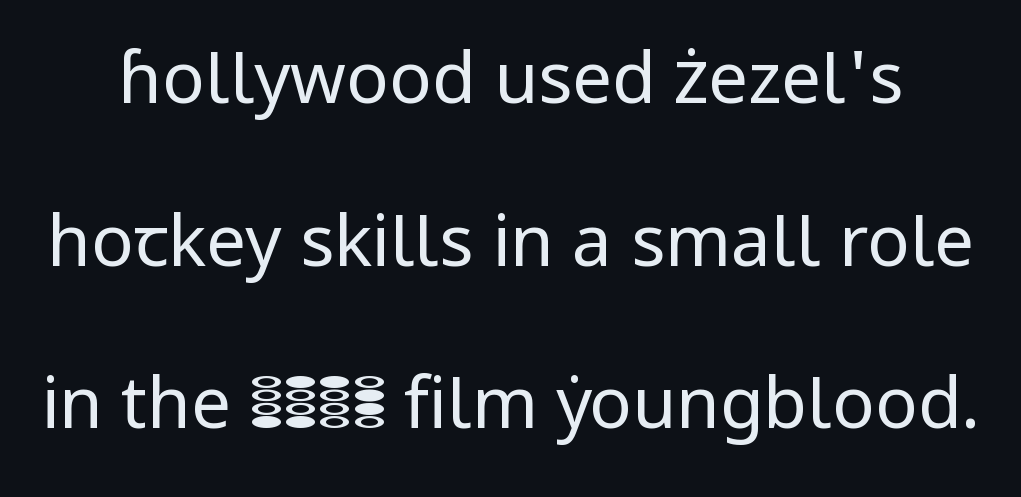
{"serif": "no", "italic": "no", "bold": "no", "weight": "regular", "width": "normal", "stroke_contrast": "low", "x_height": "medium", "monospaced": "no", "underline": "no", "line_spacing": "loose", "line_spacing_ratio": 2.29, "letter_spacing": "normal", "letter_spacing_em": 0.0, "glyph_px": 71}
